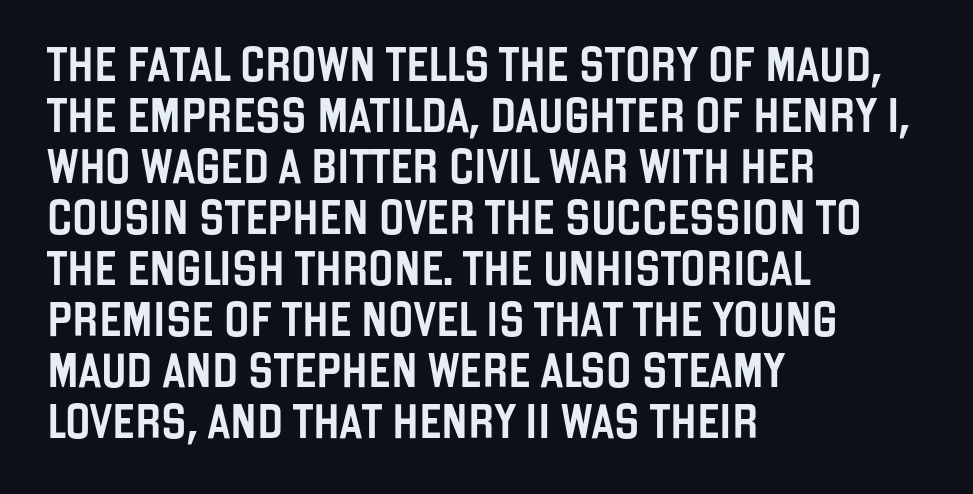
{"serif": "no", "italic": "no", "width": "condensed", "stroke_contrast": "low", "x_height": "large", "monospaced": "no", "underline": "no", "align": "left", "line_spacing": "normal", "line_spacing_ratio": 1.5, "letter_spacing": "normal", "letter_spacing_em": 0.0, "glyph_px": 34}
